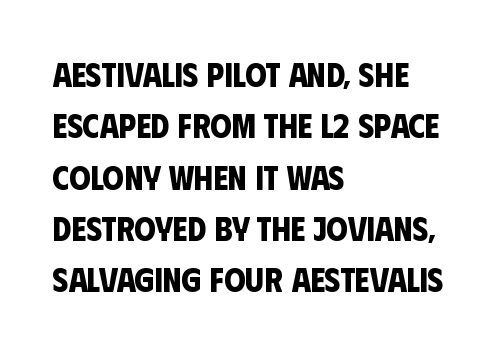
The passage shown is typed in a proportional face where columns would drift. Rows of type keep a routine distance in the vertical direction. Anything drawn beneath the words? Only blank space. The glyphs have the mass of a bold cut. Notice how the passage keeps a crisp vertical edge on the left only.
